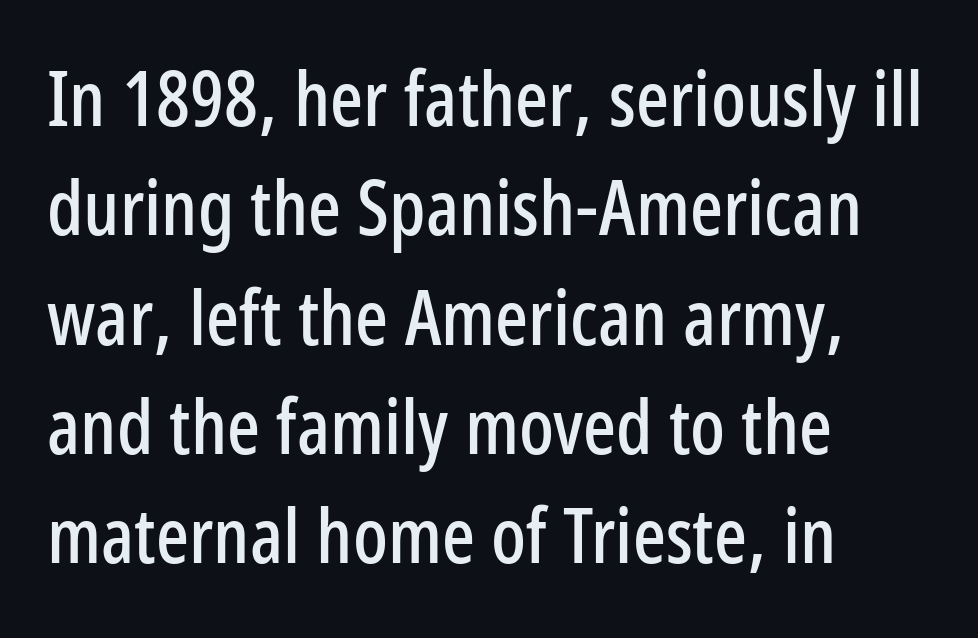
Q: Is the text italic (slanted)? A: No, it is upright.
Q: Is the typeface a serif or a sans-serif typeface? A: Sans-serif.
Q: Is the text underlined? A: No.
Q: How is the paragraph aligned? A: Left-aligned.
Q: Is the spacing between letters normal or unusually wide? A: Normal.
Q: Is the spacing between lines tight, normal or loose? A: Normal.
Q: Width (condensed, normal, or wide)? A: Condensed.
Q: Stroke contrast? A: Low.
Q: x-height? A: Medium.
Q: Monospaced? A: No.
